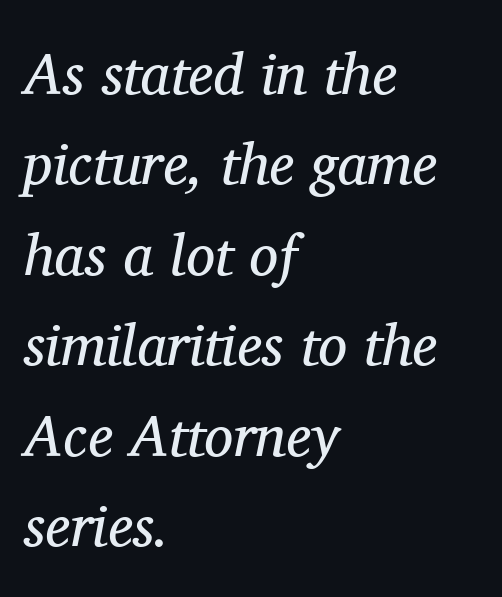
Q: Is the text bold? A: No.
Q: Is the text italic (slanted)? A: Yes, it leans right by about 11 degrees.
Q: Is the typeface a serif or a sans-serif typeface? A: Serif.
Q: Is the text underlined? A: No.
Q: How is the paragraph aligned? A: Left-aligned.
Q: Is the spacing between letters normal or unusually wide? A: Normal.
Q: Is the spacing between lines tight, normal or loose? A: Normal.
Q: Width (condensed, normal, or wide)? A: Normal.
Q: Stroke contrast? A: Medium.
Q: x-height? A: Medium.
Q: Monospaced? A: No.
